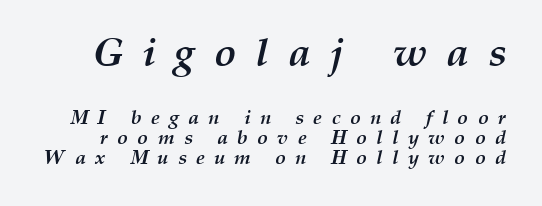
The image shows 41 px semibold type, italic (leaning right); set tight line spacing (0.99x), unusually wide letter spacing (+0.46 em), not underlined; the first (top) block is 2.05x larger; medium stroke contrast and a medium x-height.
